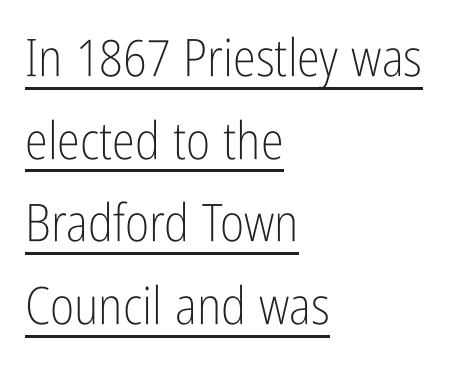
The line-height multiplier appears to be the usual default. Grotesque or geometric, the face here clearly has no serifs. No heavy texture on the line: the type isn't bold. Notice how a bar underscores the lettering throughout. You could not count columns in this text — the font is proportionally spaced. Rendered with straight, roman letterforms.
